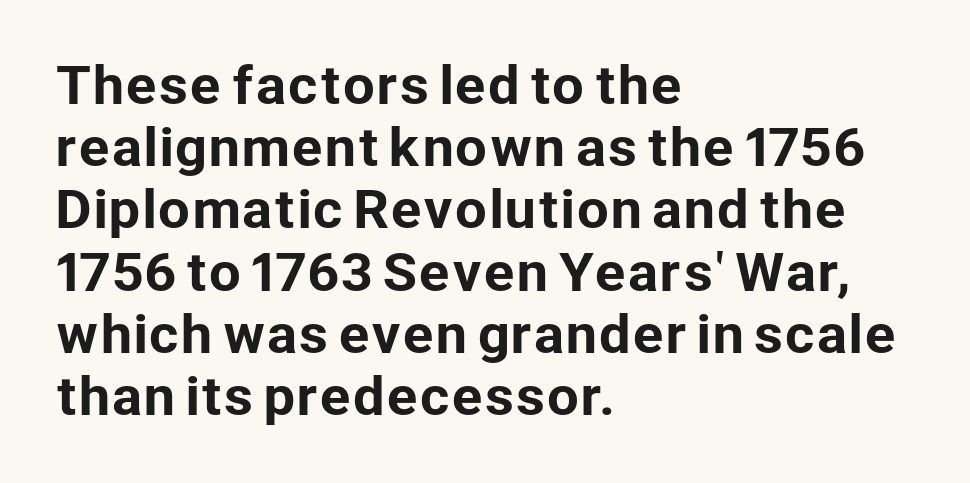
Any mark beneath the type? The region is blank. Standard letterfit; no display-style spreading of the glyphs. This sample has the flowing, uneven cadence of proportional lettering. The characters display no serif detailing; their extremities are plain. Leftover space on each line is placed entirely after the last word. Every stem runs plumb, perpendicular to the baseline.
